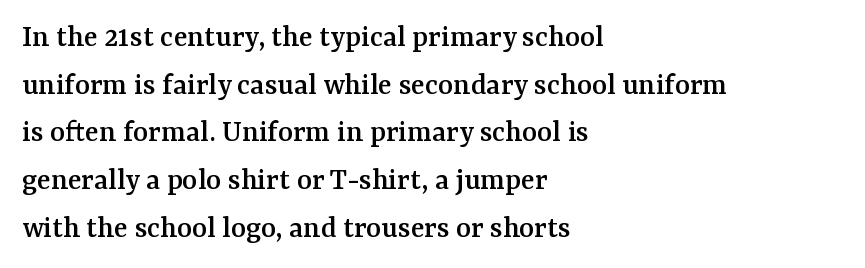
{"serif": "yes", "italic": "no", "width": "normal", "stroke_contrast": "medium", "x_height": "medium", "monospaced": "no", "underline": "no", "align": "left", "line_spacing": "normal", "line_spacing_ratio": 1.49, "letter_spacing": "normal", "letter_spacing_em": 0.0, "glyph_px": 32}
